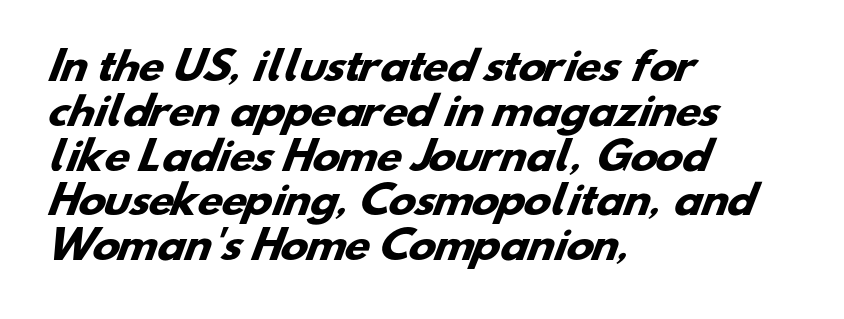
{"serif": "no", "bold": "yes", "weight": "heavy", "width": "wide", "stroke_contrast": "low", "x_height": "small", "monospaced": "no", "underline": "no", "align": "left", "line_spacing_ratio": 1.21, "letter_spacing": "normal", "letter_spacing_em": 0.0, "glyph_px": 37}
